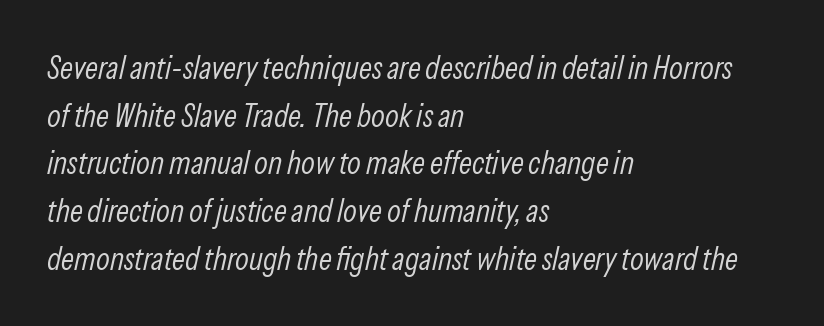
The image shows 32 px light, condensed type, italic (leaning right); set left-aligned, normal line spacing (1.49x), normal letter spacing, not underlined; low stroke contrast and a medium x-height.
